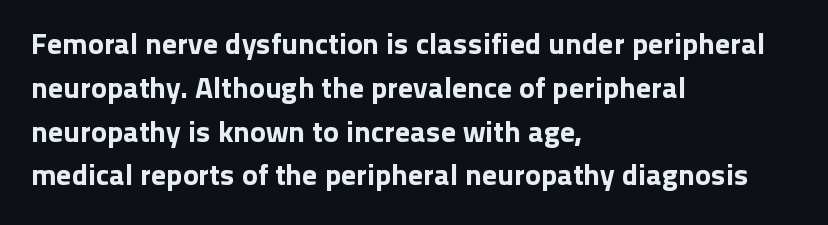
{"serif": "no", "italic": "no", "width": "normal", "stroke_contrast": "low", "x_height": "medium", "monospaced": "no", "underline": "no", "align": "left", "line_spacing": "normal", "line_spacing_ratio": 1.46, "letter_spacing": "normal", "letter_spacing_em": 0.0, "glyph_px": 30}
